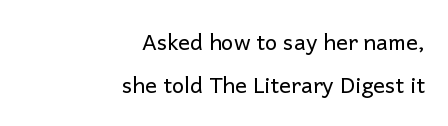
{"italic": "no", "bold": "no", "underline": "no", "align": "right", "line_spacing": "loose", "line_spacing_ratio": 1.96, "letter_spacing": "normal", "letter_spacing_em": 0.0, "glyph_px": 22}
